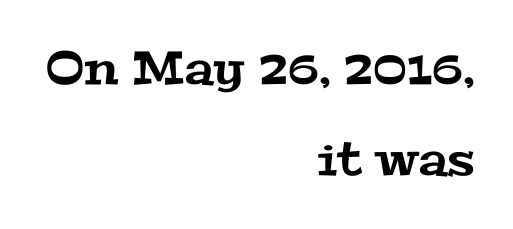
The rag falls on the left side of this text block. Whoever set this chose breathing room over compactness in the vertical rhythm. Each word holds together tightly as a unit, with standard inter-letter gaps. Proportional: the letters do not fall into vertical columns. Serifs: yes, visible at the terminals of the letterforms. The area under the type is left untouched.
